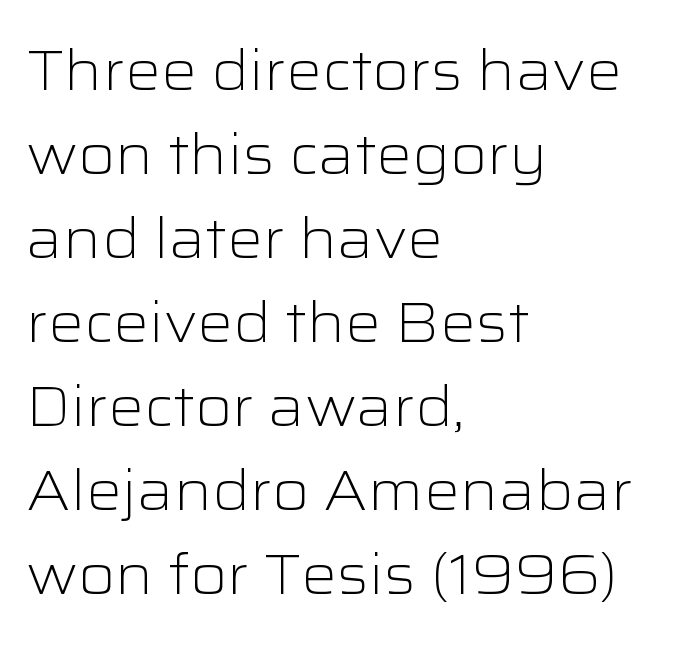
{"serif": "no", "italic": "no", "bold": "no", "weight": "light", "width": "wide", "stroke_contrast": "low", "x_height": "medium", "monospaced": "no", "underline": "no", "align": "left", "line_spacing": "normal", "line_spacing_ratio": 1.5, "letter_spacing": "normal", "letter_spacing_em": 0.0, "glyph_px": 56}
